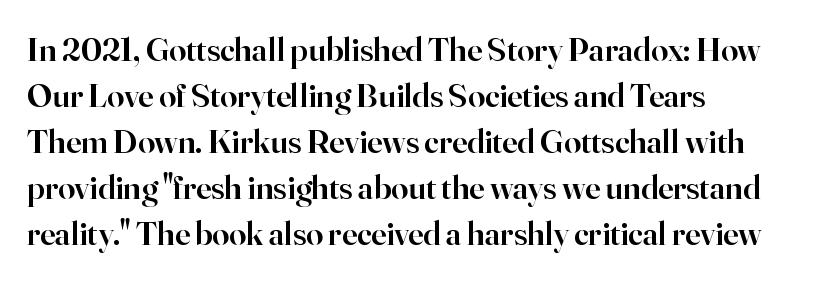
{"serif": "yes", "italic": "no", "bold": "semi", "weight": "semibold", "width": "normal", "stroke_contrast": "high", "x_height": "small", "monospaced": "no", "underline": "no", "align": "left", "line_spacing": "normal", "line_spacing_ratio": 1.35, "letter_spacing": "normal", "letter_spacing_em": 0.0, "glyph_px": 34}
